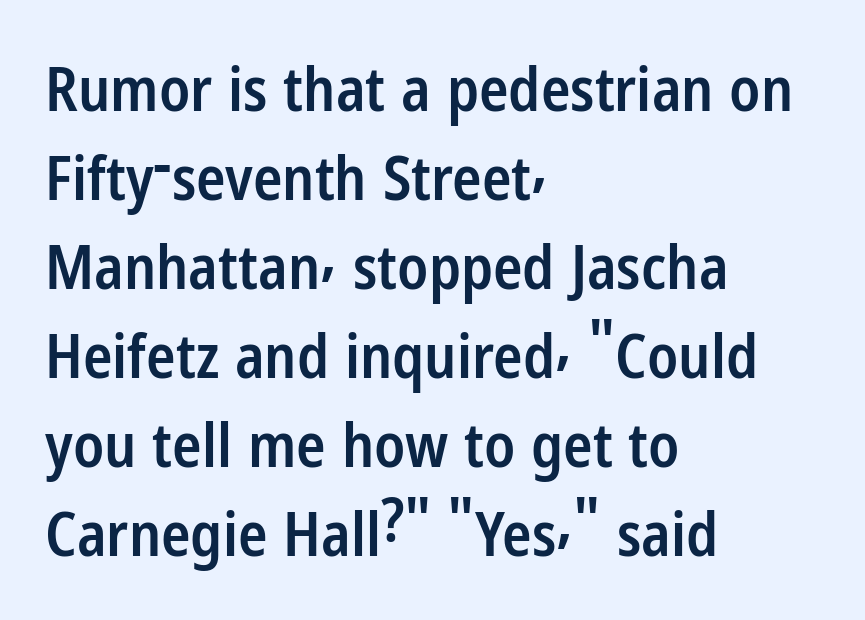
Q: Is the text bold? A: Semi-bold.
Q: Is the text italic (slanted)? A: No, it is upright.
Q: Is the typeface a serif or a sans-serif typeface? A: Sans-serif.
Q: Is the text underlined? A: No.
Q: How is the paragraph aligned? A: Left-aligned.
Q: Is the spacing between letters normal or unusually wide? A: Normal.
Q: Is the spacing between lines tight, normal or loose? A: Normal.
Q: Width (condensed, normal, or wide)? A: Condensed.
Q: Stroke contrast? A: Low.
Q: x-height? A: Medium.
Q: Monospaced? A: No.
